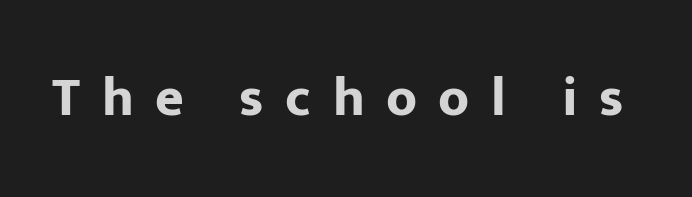
{"serif": "no", "italic": "no", "bold": "yes", "weight": "bold", "width": "normal", "stroke_contrast": "low", "x_height": "medium", "monospaced": "no", "underline": "no", "letter_spacing": "wide", "letter_spacing_em": 0.39, "glyph_px": 55}
